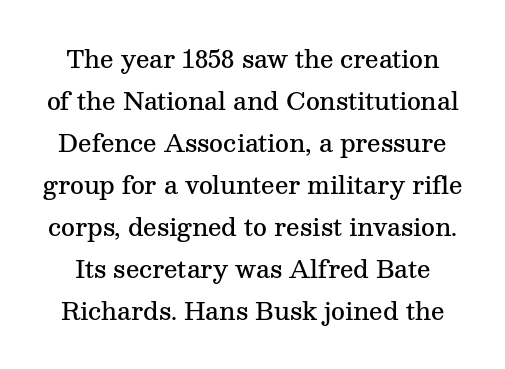
The image shows 24 px text type, upright; set line spacing 1.75x, normal letter spacing, not underlined.
